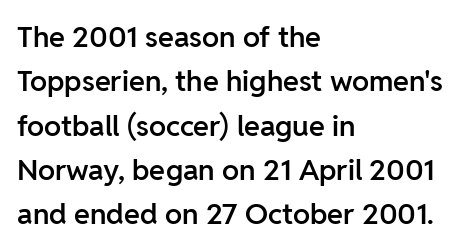
{"serif": "no", "italic": "no", "bold": "semi", "weight": "semibold", "width": "normal", "stroke_contrast": "low", "x_height": "medium", "monospaced": "no", "underline": "no", "align": "left", "line_spacing": "normal", "line_spacing_ratio": 1.53, "letter_spacing": "normal", "letter_spacing_em": 0.0, "glyph_px": 29}
